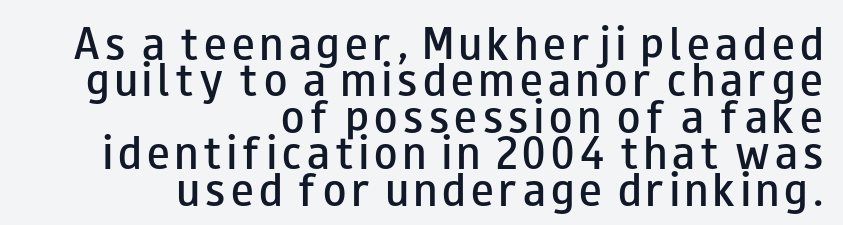
Q: Is the text bold? A: Semi-bold.
Q: Is the text italic (slanted)? A: No, it is upright.
Q: Is the typeface a serif or a sans-serif typeface? A: Sans-serif.
Q: Is the text underlined? A: No.
Q: How is the paragraph aligned? A: Right-aligned.
Q: Is the spacing between lines tight, normal or loose? A: Tight.
Q: Width (condensed, normal, or wide)? A: Wide.
Q: Stroke contrast? A: Low.
Q: x-height? A: Small.
Q: Monospaced? A: No.
